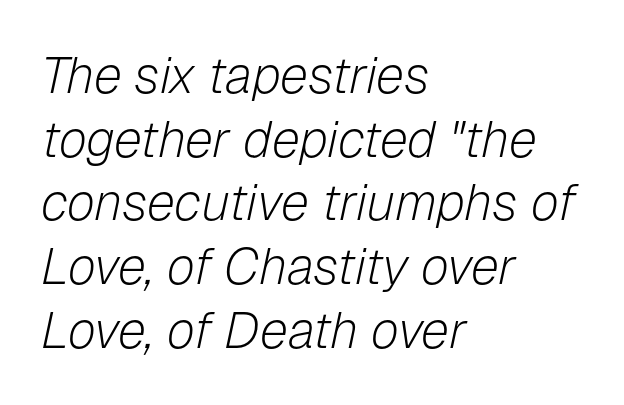
Q: Is the text bold? A: No.
Q: Is the text italic (slanted)? A: Yes, it leans right by about 12 degrees.
Q: Is the text underlined? A: No.
Q: How is the paragraph aligned? A: Left-aligned.
Q: Is the spacing between letters normal or unusually wide? A: Normal.
Q: Is the spacing between lines tight, normal or loose? A: Normal.
Q: Width (condensed, normal, or wide)? A: Normal.
Q: Stroke contrast? A: Low.
Q: x-height? A: Medium.
Q: Monospaced? A: No.
